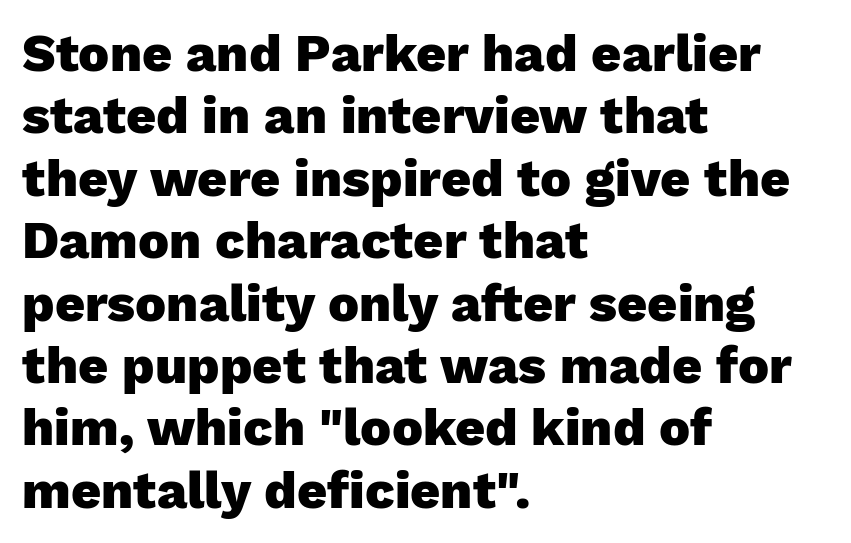
{"serif": "no", "italic": "no", "bold": "yes", "weight": "heavy", "width": "normal", "stroke_contrast": "low", "x_height": "medium", "monospaced": "no", "underline": "no", "align": "left", "line_spacing_ratio": 1.2, "letter_spacing": "normal", "letter_spacing_em": 0.0, "glyph_px": 52}
